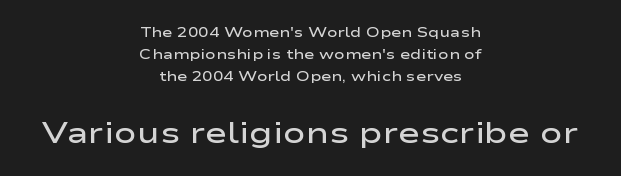
Short note: letters normally spaced. Whoever set this chose a conventional vertical rhythm. The lines in this sample share a center point and differ in where they start and stop. The words here are not underlined.
